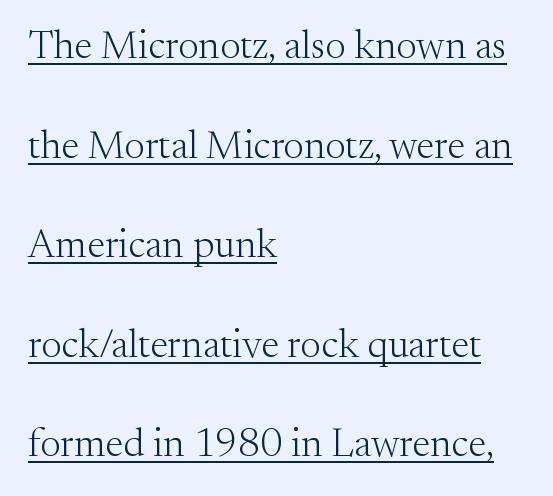
If you drew a line through each stem, it would be perfectly vertical. Reading down the block, your eye returns to a fixed left position each line. Underlining? Definitely there. Caption: standard tracking, unaltered. The letters advance in unequal steps, a hallmark of proportional type.
